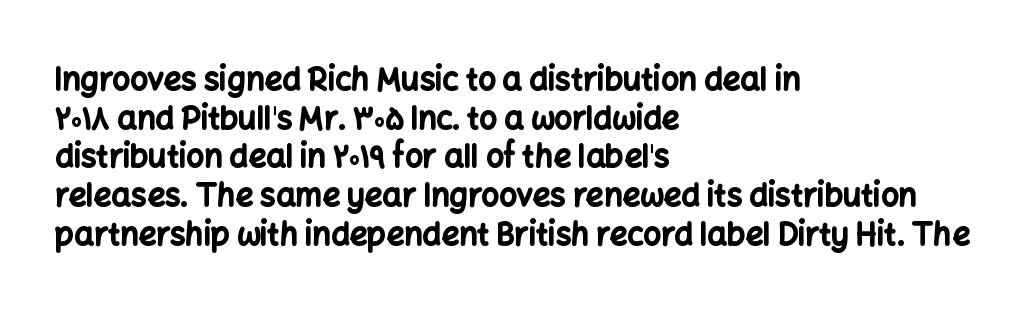
The image shows 31 px bold sans-serif type, upright; set left-aligned, normal line spacing (1.25x), normal letter spacing, not underlined; low stroke contrast and a medium x-height.
